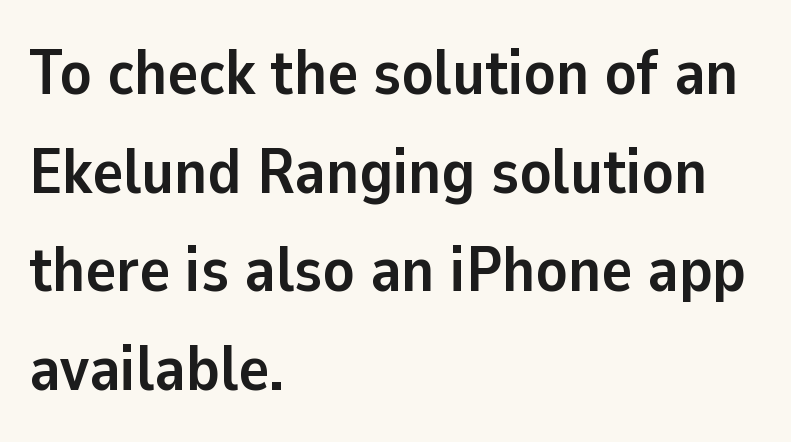
Grotesque or geometric, the face here clearly has no serifs. A classic flush-left, rag-right setting is used for this passage. The tracking reads as untouched default to a designer's eye. If you drew a line through each stem, it would be perfectly vertical.
